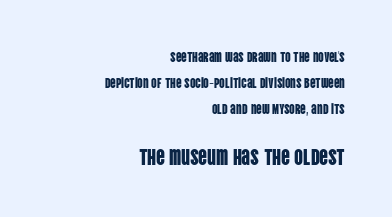
The image shows 22 px text type, upright; set right-aligned, line spacing 1.85x, normal letter spacing, not underlined; the second (bottom) block is 1.57x larger.
